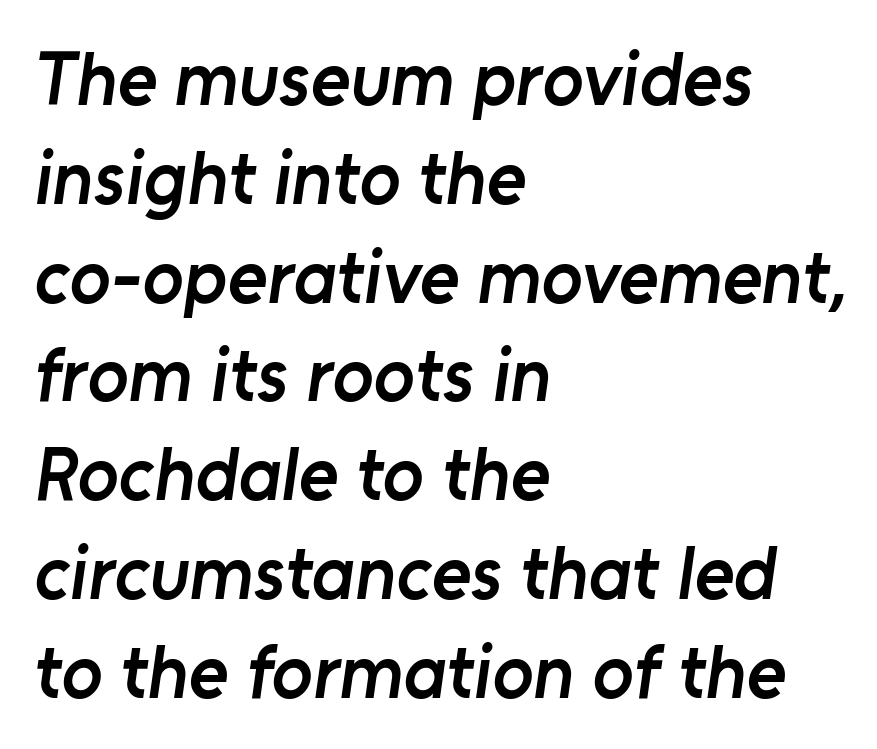
{"serif": "no", "bold": "semi", "weight": "semibold", "width": "normal", "stroke_contrast": "low", "x_height": "medium", "monospaced": "no", "underline": "no", "align": "left", "line_spacing": "normal", "line_spacing_ratio": 1.3, "letter_spacing": "normal", "letter_spacing_em": 0.0, "glyph_px": 76}
